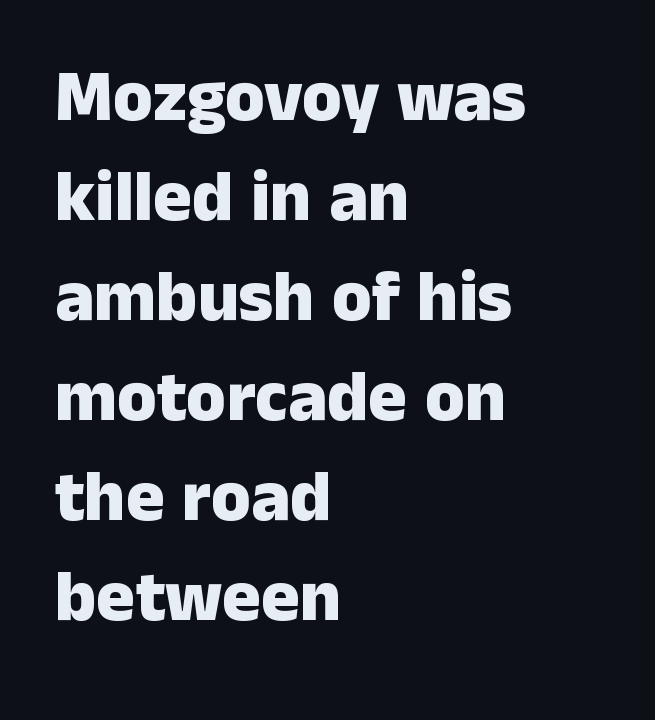
The image shows 72 px heavy sans-serif type, upright; set left-aligned, normal line spacing (1.39x), normal letter spacing, not underlined; low stroke contrast and a medium x-height.
